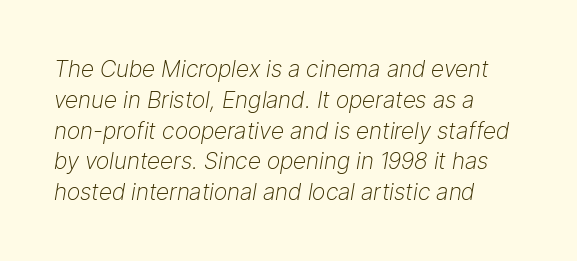
Q: Is the text bold? A: No.
Q: Is the text italic (slanted)? A: Yes, it leans right by about 9 degrees.
Q: Is the text underlined? A: No.
Q: How is the paragraph aligned? A: Left-aligned.
Q: Is the spacing between letters normal or unusually wide? A: Normal.
Q: Is the spacing between lines tight, normal or loose? A: Normal.
